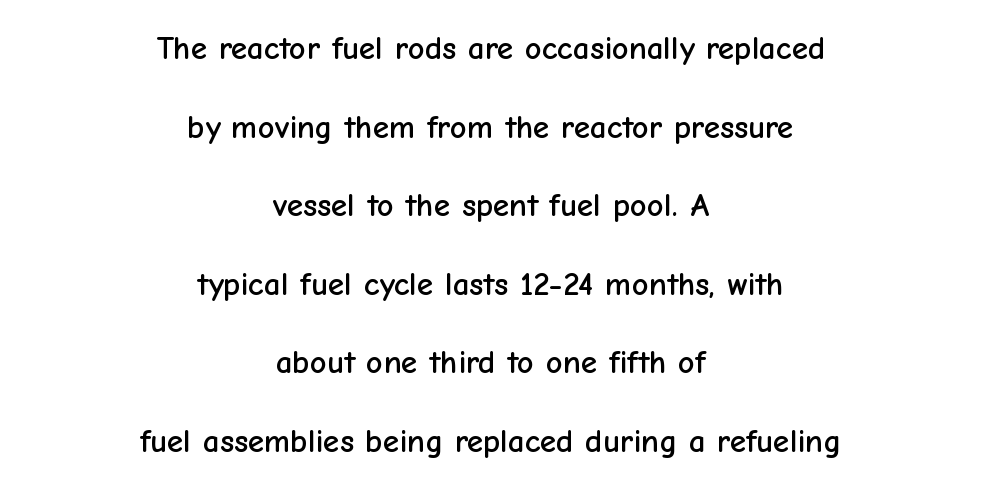
Q: Is the text italic (slanted)? A: No, it is upright.
Q: Is the typeface a serif or a sans-serif typeface? A: Sans-serif.
Q: Is the text underlined? A: No.
Q: How is the paragraph aligned? A: Centered.
Q: Is the spacing between letters normal or unusually wide? A: Normal.
Q: Is the spacing between lines tight, normal or loose? A: Loose.
Q: Width (condensed, normal, or wide)? A: Normal.
Q: Stroke contrast? A: Low.
Q: x-height? A: Medium.
Q: Monospaced? A: No.
